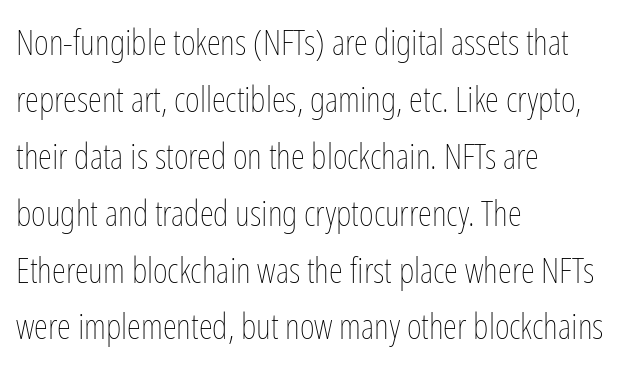
Normally led — the rows are evenly, conventionally spaced. The lettering stays uniformly vertical, giving the passage a roman look. Check the space under the baseline: it is left empty. On a weight scale, this lands at 450 or below. Horizontally, the lines are justified to the leading edge only. Character widths vary here, with narrow letters taking less room than wide ones.
